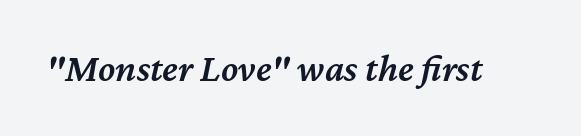
{"italic": "yes", "lean": "right", "slant_degrees": 12, "bold": "semi", "weight": "semibold", "width": "normal", "stroke_contrast": "medium", "x_height": "medium", "monospaced": "no", "underline": "no", "letter_spacing": "normal", "letter_spacing_em": 0.0, "glyph_px": 39}
